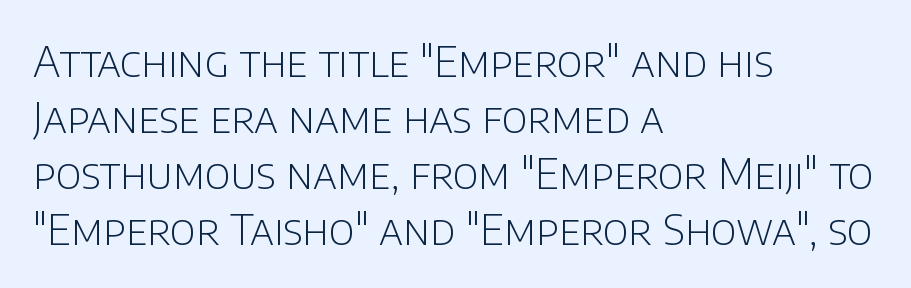
{"serif": "no", "italic": "no", "bold": "no", "weight": "light", "width": "normal", "stroke_contrast": "low", "x_height": "large", "monospaced": "no", "underline": "no", "align": "left", "line_spacing": "normal", "line_spacing_ratio": 1.33, "letter_spacing": "normal", "letter_spacing_em": 0.0, "glyph_px": 42}
